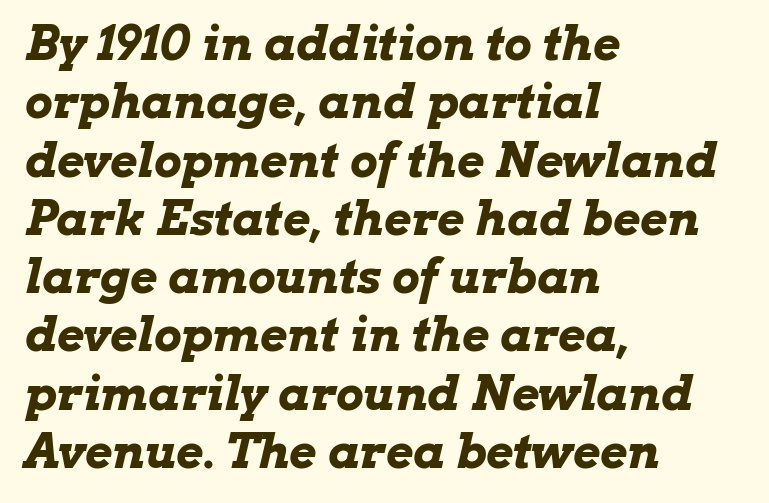
Q: Is the text bold? A: Yes.
Q: Is the text italic (slanted)? A: Yes, it leans right by about 13 degrees.
Q: Is the text underlined? A: No.
Q: How is the paragraph aligned? A: Left-aligned.
Q: Is the spacing between letters normal or unusually wide? A: Normal.
Q: Width (condensed, normal, or wide)? A: Wide.
Q: Stroke contrast? A: Low.
Q: x-height? A: Medium.
Q: Monospaced? A: No.
